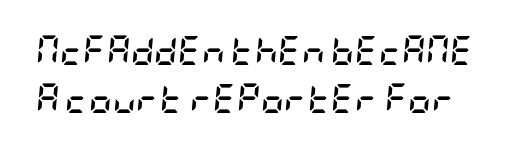
Q: Is the text bold? A: Yes.
Q: Is the text italic (slanted)? A: Yes, it leans right by about 5 degrees.
Q: Is the text underlined? A: No.
Q: Is the spacing between letters normal or unusually wide? A: Normal.
Q: Is the spacing between lines tight, normal or loose? A: Normal.
Q: Width (condensed, normal, or wide)? A: Condensed.
Q: Stroke contrast? A: Low.
Q: x-height? A: Large.
